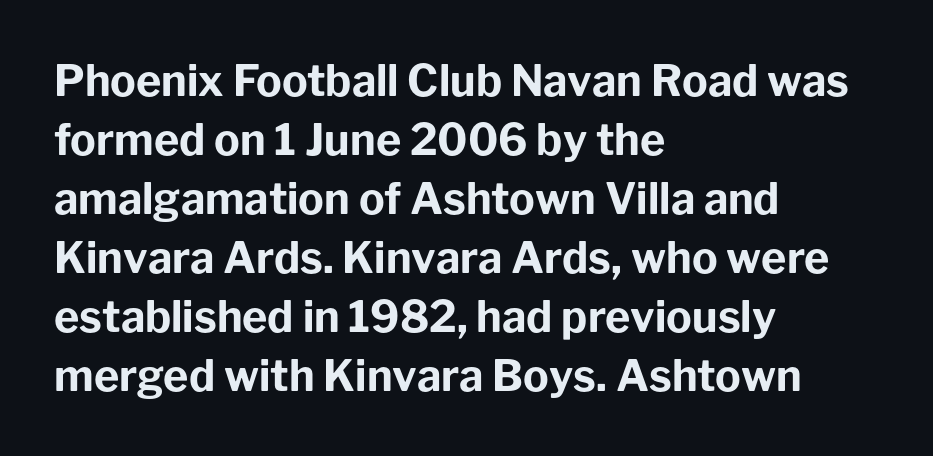
{"serif": "no", "italic": "no", "bold": "yes", "weight": "bold", "width": "normal", "stroke_contrast": "low", "x_height": "medium", "monospaced": "no", "underline": "no", "align": "left", "line_spacing": "normal", "line_spacing_ratio": 1.37, "letter_spacing": "normal", "letter_spacing_em": 0.0, "glyph_px": 43}
